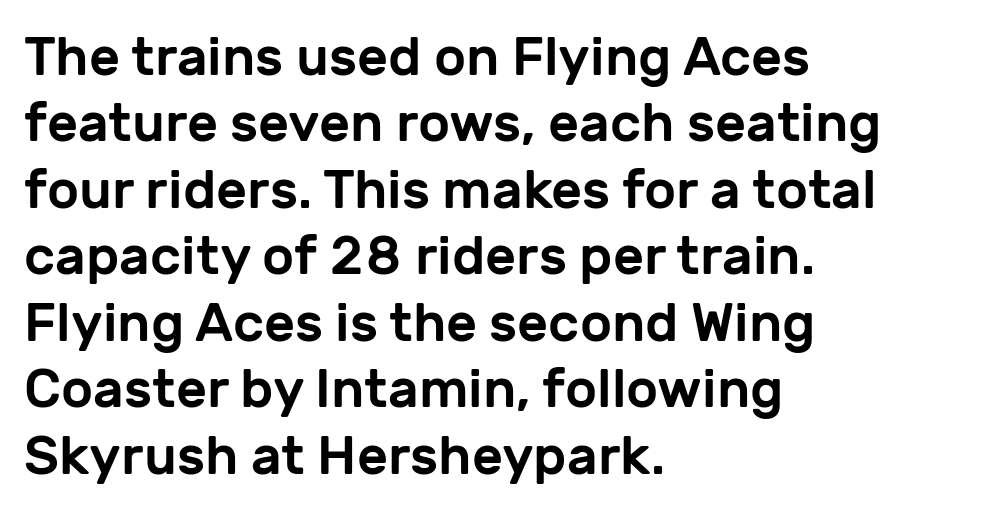
Q: Is the text italic (slanted)? A: No, it is upright.
Q: Is the typeface a serif or a sans-serif typeface? A: Sans-serif.
Q: Is the text underlined? A: No.
Q: How is the paragraph aligned? A: Left-aligned.
Q: Is the spacing between letters normal or unusually wide? A: Normal.
Q: Width (condensed, normal, or wide)? A: Normal.
Q: Stroke contrast? A: Low.
Q: x-height? A: Medium.
Q: Monospaced? A: No.
